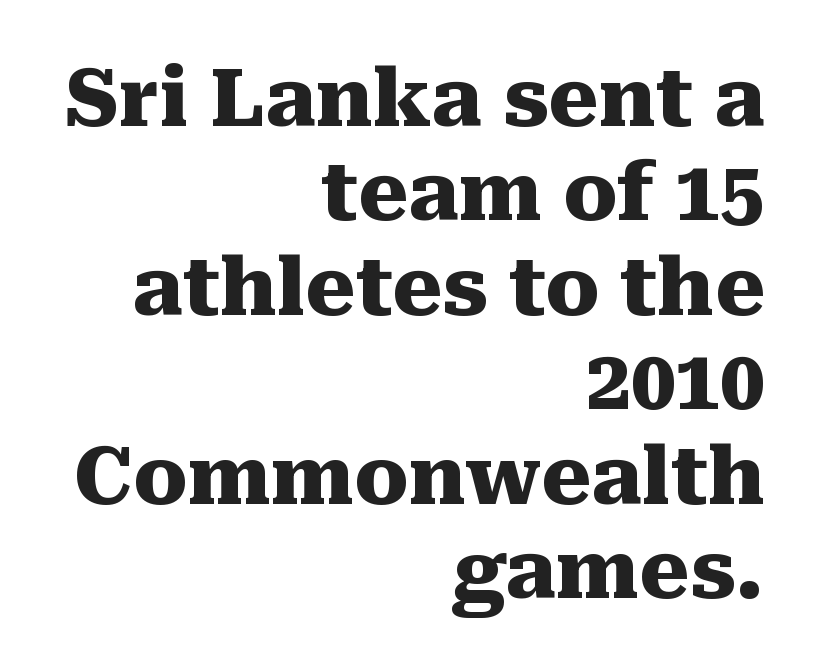
The image shows 80 px heavy serif type, upright; set right-aligned, line spacing 1.18x, normal letter spacing, not underlined; medium stroke contrast and a medium x-height.
